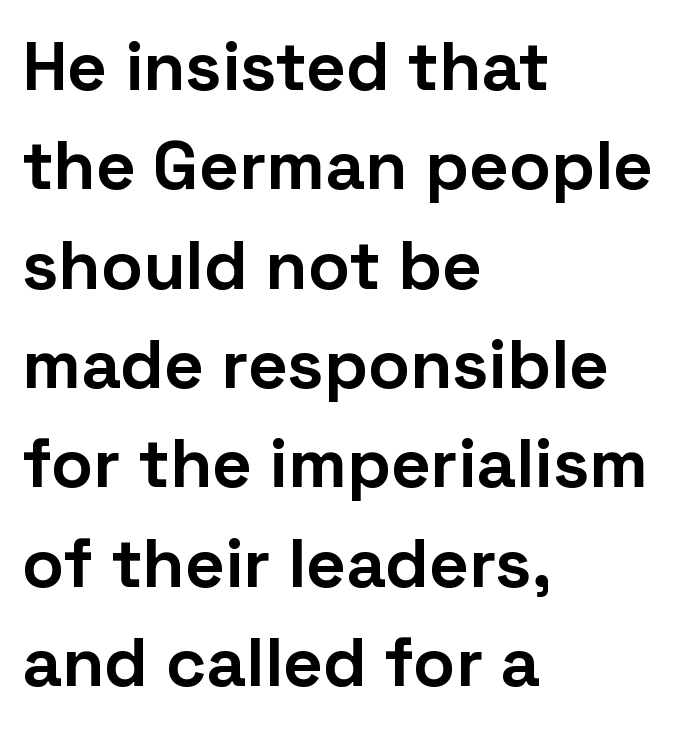
Q: Is the text bold? A: Yes.
Q: Is the text italic (slanted)? A: No, it is upright.
Q: Is the typeface a serif or a sans-serif typeface? A: Sans-serif.
Q: Is the text underlined? A: No.
Q: How is the paragraph aligned? A: Left-aligned.
Q: Is the spacing between letters normal or unusually wide? A: Normal.
Q: Is the spacing between lines tight, normal or loose? A: Normal.
Q: Width (condensed, normal, or wide)? A: Normal.
Q: Stroke contrast? A: Low.
Q: x-height? A: Medium.
Q: Monospaced? A: No.
